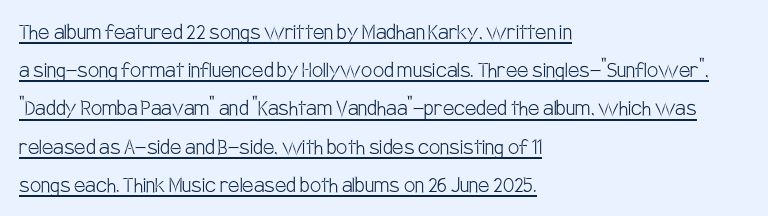
{"italic": "no", "bold": "no", "underline": "yes", "align": "left", "line_spacing": "normal", "line_spacing_ratio": 1.53, "letter_spacing": "normal", "letter_spacing_em": 0.0, "glyph_px": 25}
